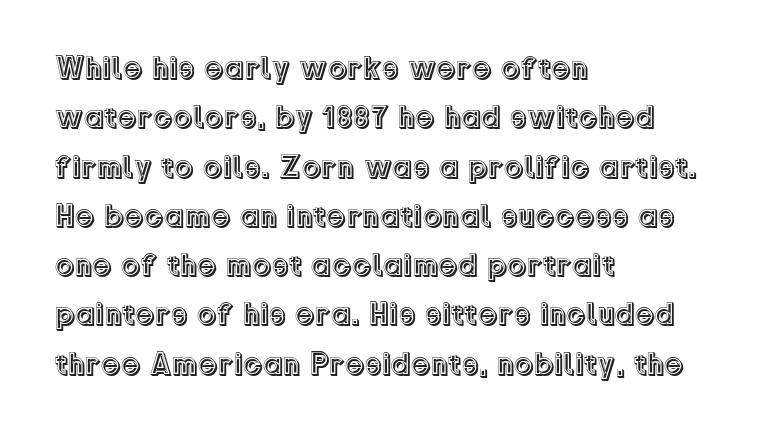
Q: Is the text italic (slanted)? A: No, it is upright.
Q: Is the text underlined? A: No.
Q: How is the paragraph aligned? A: Left-aligned.
Q: Is the spacing between letters normal or unusually wide? A: Normal.
Q: Is the spacing between lines tight, normal or loose? A: Normal.
Q: Width (condensed, normal, or wide)? A: Normal.
Q: x-height? A: Medium.
Q: Monospaced? A: No.
